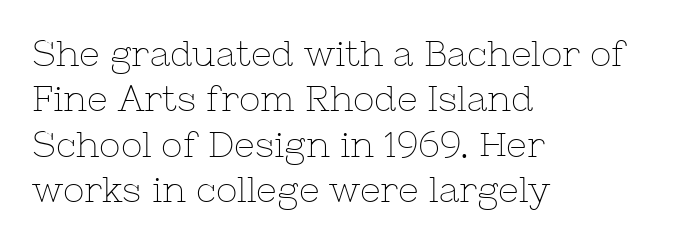
The image shows 36 px thin serif type, upright; set left-aligned, normal line spacing (1.26x), normal letter spacing, not underlined; low stroke contrast and a medium x-height.
